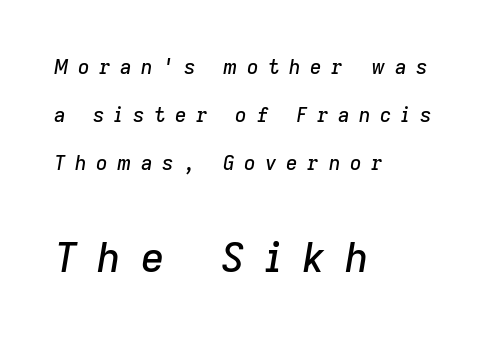
{"italic": "yes", "lean": "right", "slant_degrees": 9, "width": "normal", "stroke_contrast": "low", "x_height": "medium", "monospaced": "no", "underline": "no", "align": "left", "line_spacing": "loose", "line_spacing_ratio": 2.4, "letter_spacing": "wide", "letter_spacing_em": 0.48, "larger_block": "second", "size_ratio": 2.05, "glyph_px": 41}
